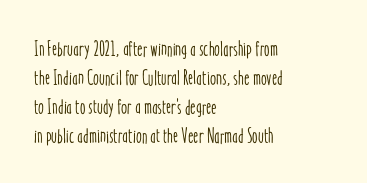
Q: Is the text italic (slanted)? A: No, it is upright.
Q: Is the text underlined? A: No.
Q: How is the paragraph aligned? A: Left-aligned.
Q: Is the spacing between letters normal or unusually wide? A: Normal.
Q: Is the spacing between lines tight, normal or loose? A: Normal.
